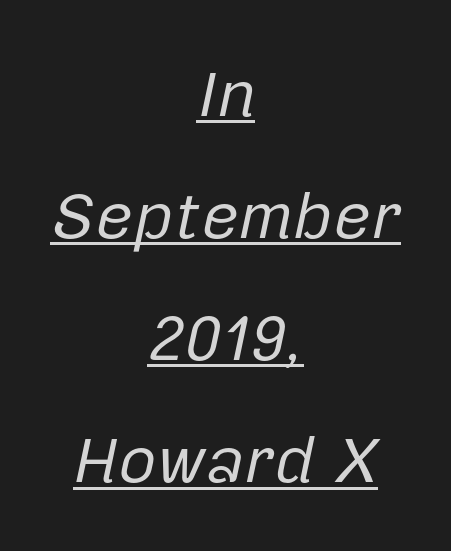
Q: Is the text bold? A: No.
Q: Is the text italic (slanted)? A: Yes, it leans right by about 12 degrees.
Q: Is the text underlined? A: Yes.
Q: How is the paragraph aligned? A: Centered.
Q: Is the spacing between letters normal or unusually wide? A: Normal.
Q: Width (condensed, normal, or wide)? A: Normal.
Q: Stroke contrast? A: Low.
Q: x-height? A: Medium.
Q: Monospaced? A: No.
